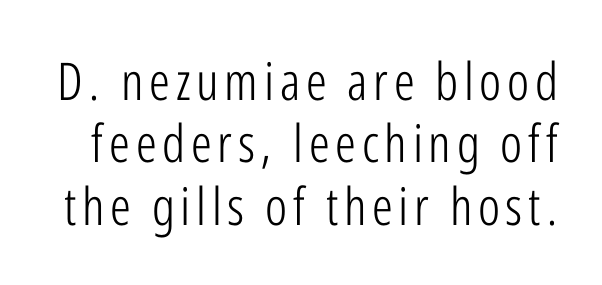
The image shows 52 px light, condensed sans-serif type, upright; set line spacing 1.2x, not underlined; low stroke contrast and a medium x-height.
